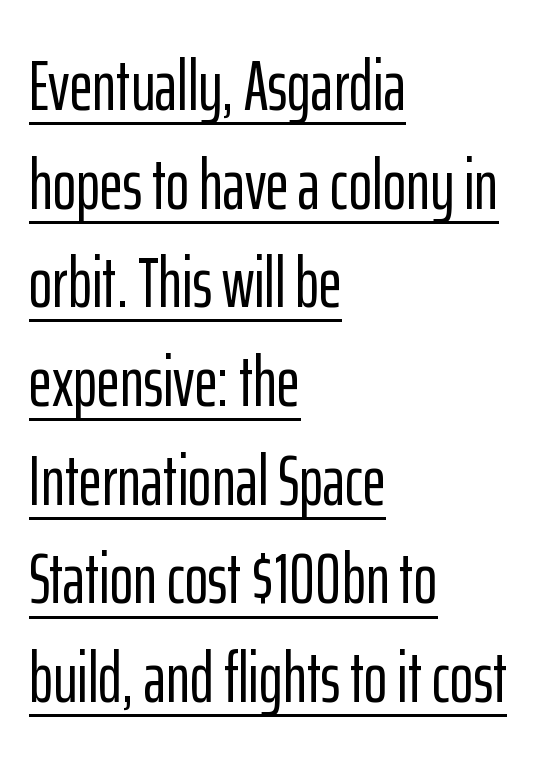
Posture: vertical. These lines are rendered in a variable-pitch font. Whoever set this chose a conventional vertical rhythm. Is this a sans? Yes — the strokes have no serifs. The face used here is rendered with its standard letterfit. The rendering uses the underline text-decoration.
